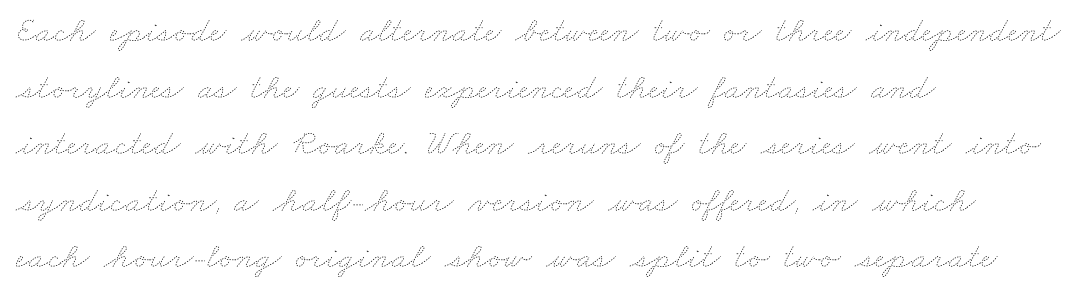
Q: Is the text bold? A: No.
Q: Is the text underlined? A: No.
Q: How is the paragraph aligned? A: Left-aligned.
Q: Is the spacing between letters normal or unusually wide? A: Normal.
Q: Is the spacing between lines tight, normal or loose? A: Normal.
Q: Width (condensed, normal, or wide)? A: Wide.
Q: Stroke contrast? A: Low.
Q: x-height? A: Small.
Q: Monospaced? A: No.
